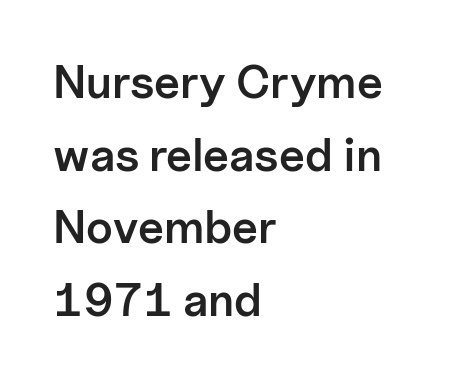
The axis of the letterforms is exactly vertical. The face used here is proportionally spaced, like ordinary book or web type. Does the weight exceed regular? Yes, but only to semibold. The lines sit at an ordinary, default distance from one another. The letters carry no serifs — their stems end cleanly without finishing strokes. Typeset ragged right — the left edge is the straight one.
